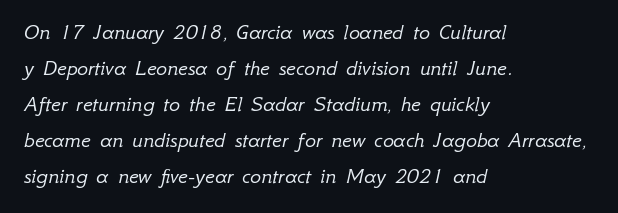
Q: Is the text bold? A: No.
Q: Is the text italic (slanted)? A: Yes, it leans right by about 12 degrees.
Q: Is the text underlined? A: No.
Q: How is the paragraph aligned? A: Left-aligned.
Q: Is the spacing between letters normal or unusually wide? A: Normal.
Q: Is the spacing between lines tight, normal or loose? A: Normal.
